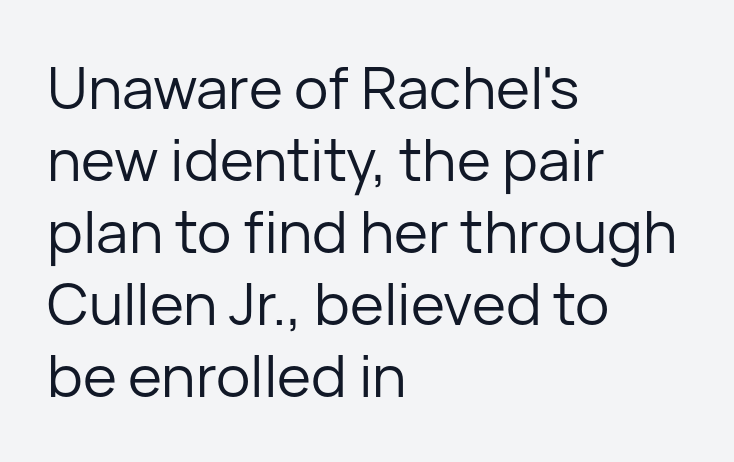
Note the varied advance widths — an 'i' is clearly narrower than an 'm'. Does extra space separate the letters? No, they use regular spacing. Line starts are locked; line ends wander. It's the straight-up-and-down kind of type.
